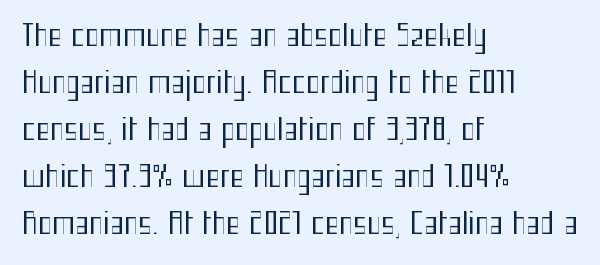
The image shows 30 px regular-weight, condensed sans-serif type, upright; set left-aligned, normal line spacing (1.57x), normal letter spacing, not underlined; medium stroke contrast and a medium x-height.
